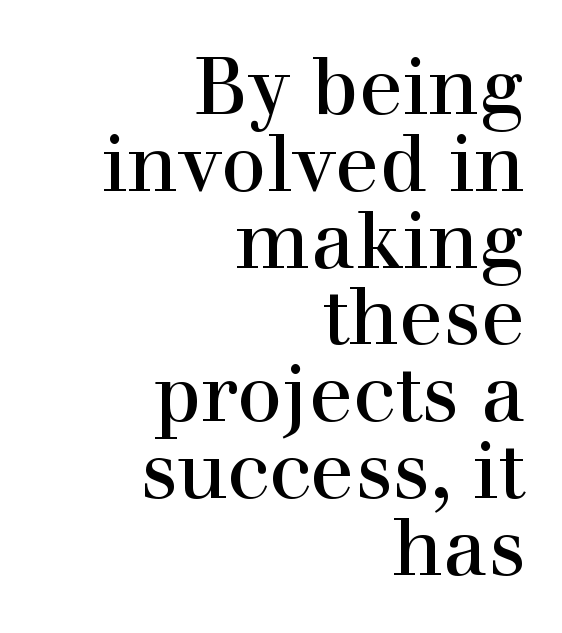
Q: Is the text italic (slanted)? A: No, it is upright.
Q: Is the typeface a serif or a sans-serif typeface? A: Serif.
Q: Is the text underlined? A: No.
Q: How is the paragraph aligned? A: Right-aligned.
Q: Is the spacing between letters normal or unusually wide? A: Normal.
Q: Is the spacing between lines tight, normal or loose? A: Tight.
Q: Width (condensed, normal, or wide)? A: Normal.
Q: x-height? A: Medium.
Q: Monospaced? A: No.
